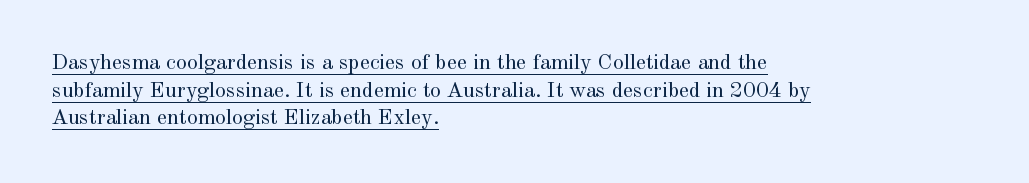
Q: Is the text bold? A: No.
Q: Is the text italic (slanted)? A: No, it is upright.
Q: Is the text underlined? A: Yes.
Q: How is the paragraph aligned? A: Left-aligned.
Q: Is the spacing between letters normal or unusually wide? A: Normal.
Q: Is the spacing between lines tight, normal or loose? A: Normal.
